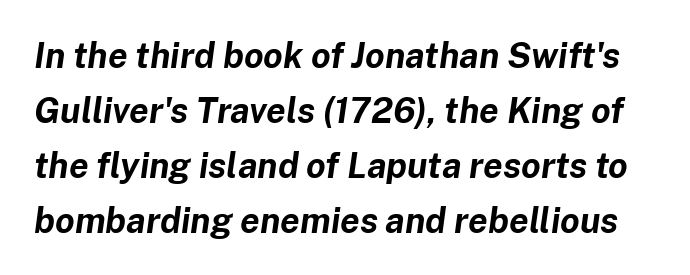
Q: Is the text bold? A: Yes.
Q: Is the text italic (slanted)? A: Yes, it leans right by about 8 degrees.
Q: Is the text underlined? A: No.
Q: Is the spacing between letters normal or unusually wide? A: Normal.
Q: Is the spacing between lines tight, normal or loose? A: Normal.
Q: Width (condensed, normal, or wide)? A: Normal.
Q: Stroke contrast? A: Low.
Q: x-height? A: Medium.
Q: Monospaced? A: No.
